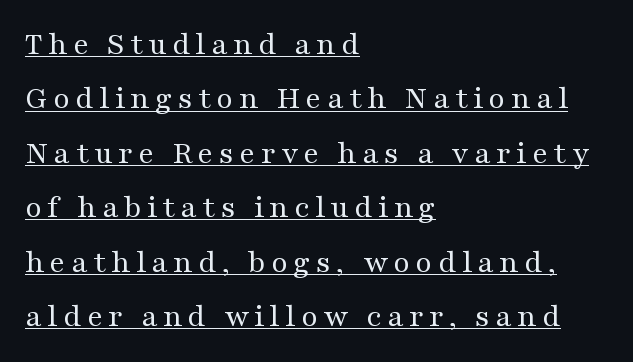
The image shows 32 px regular-weight, wide serif type, upright; set left-aligned, normal line spacing (1.7x), underlined; medium stroke contrast and a medium x-height.
